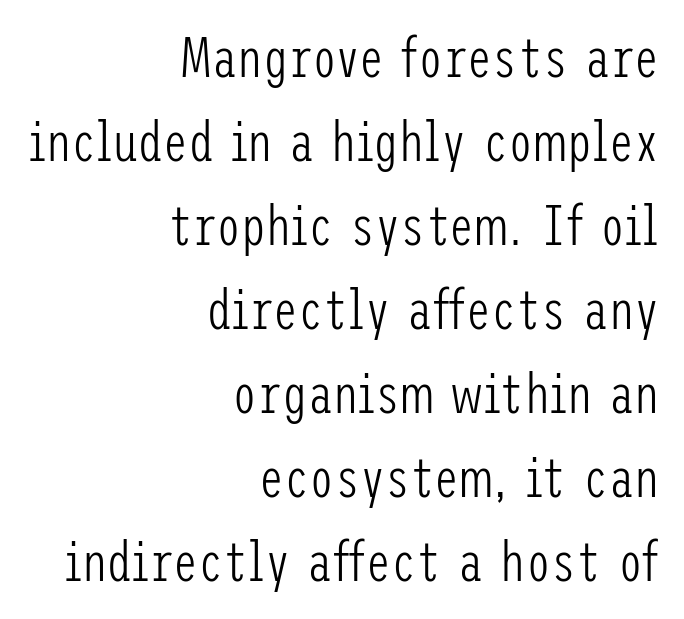
There is no visible air inserted between adjacent glyphs. A student would call this right alignment; a typographer would say flush right, rag left. Every character sits straight up, as roman type does. Serifs: no, the terminals of the letterforms are clean. Nobody drew a line under any word here.
